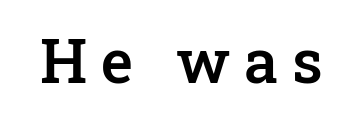
{"serif": "yes", "italic": "no", "bold": "semi", "weight": "semibold", "width": "normal", "stroke_contrast": "low", "x_height": "medium", "monospaced": "no", "underline": "no", "letter_spacing": "wide", "letter_spacing_em": 0.23, "glyph_px": 61}
